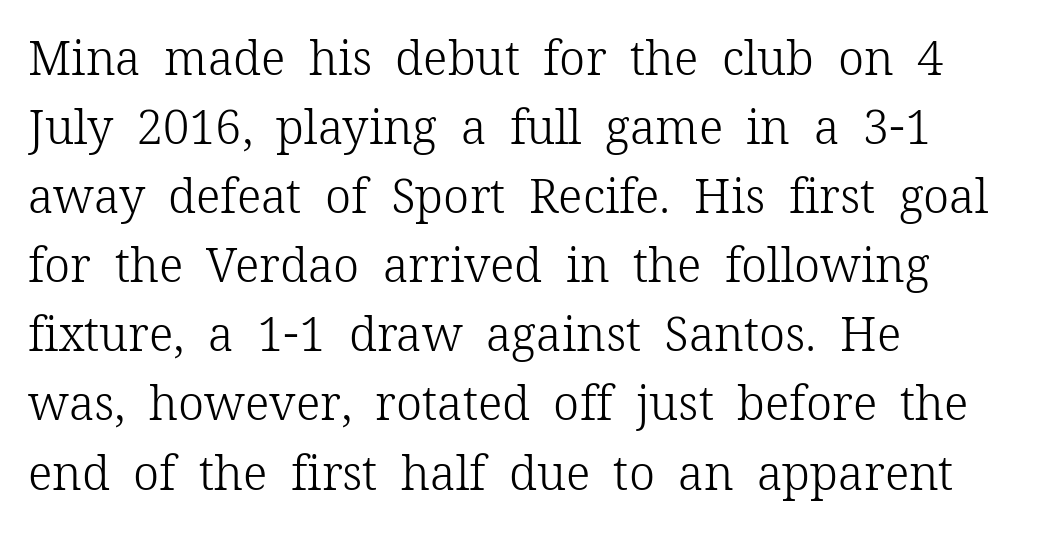
The image shows 47 px light serif type, upright; set left-aligned, normal line spacing (1.47x), normal letter spacing, not underlined; low stroke contrast and a medium x-height.
